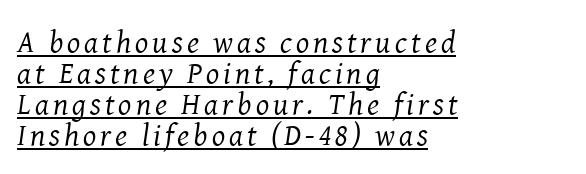
The characters are drawn with everyday or finer stroke widths. The rendering uses a small line-height, squeezing the rows. Glance below the letters and you will spot a drawn line. Do the characters align in a grid? No, the font is proportional.
